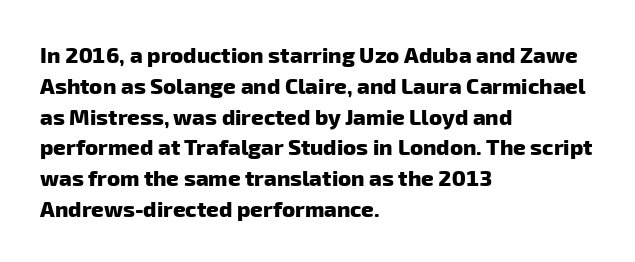
The image shows 22 px bold type; set left-aligned, normal line spacing (1.4x), normal letter spacing, not underlined.
